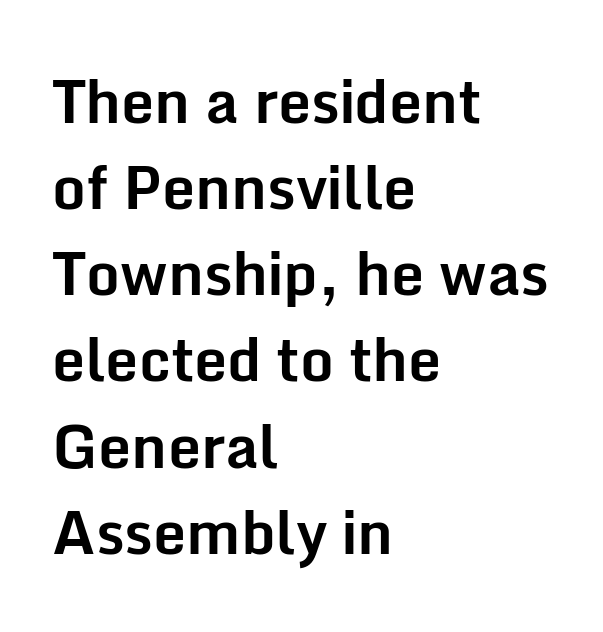
Between one letter and the next there's only the usual sliver of space. Reading down the block, your eye returns to a fixed left position each line. The letters advance in unequal steps, a hallmark of proportional type. The characters display no serif detailing; their extremities are plain. Leading matches the norm, producing a regular column.
